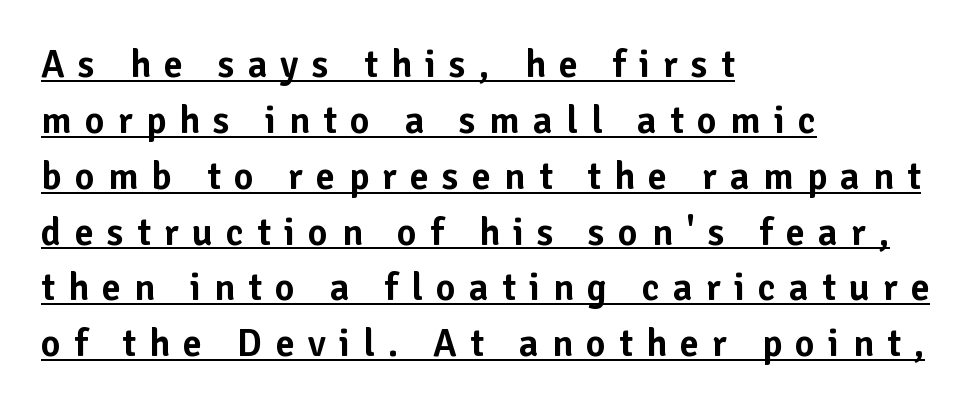
{"serif": "no", "italic": "no", "width": "normal", "stroke_contrast": "low", "x_height": "medium", "monospaced": "no", "underline": "yes", "align": "left", "line_spacing": "normal", "line_spacing_ratio": 1.47, "letter_spacing": "wide", "letter_spacing_em": 0.35, "glyph_px": 38}
